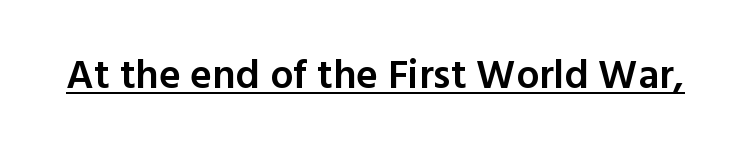
{"serif": "no", "italic": "no", "bold": "semi", "weight": "semibold", "width": "normal", "x_height": "medium", "monospaced": "no", "underline": "yes", "letter_spacing": "normal", "letter_spacing_em": 0.0, "glyph_px": 41}
